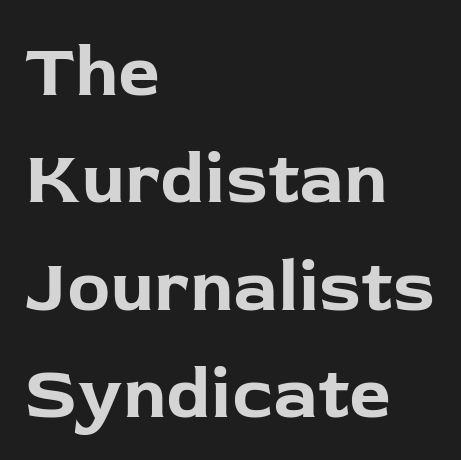
The image shows 73 px bold sans-serif type, upright; set left-aligned, normal line spacing (1.47x), normal letter spacing, not underlined; low stroke contrast and a medium x-height.
